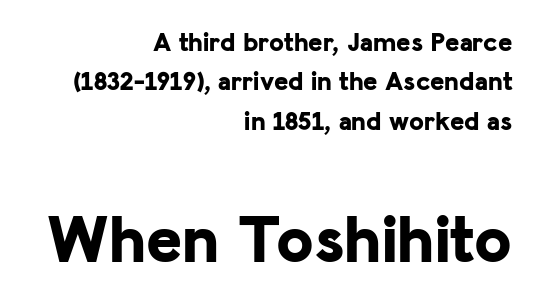
{"serif": "no", "italic": "no", "bold": "yes", "weight": "bold", "width": "normal", "stroke_contrast": "low", "x_height": "medium", "monospaced": "no", "underline": "no", "align": "right", "line_spacing": "normal", "line_spacing_ratio": 1.46, "letter_spacing": "normal", "letter_spacing_em": 0.0, "larger_block": "second", "size_ratio": 2.52, "glyph_px": 68}
